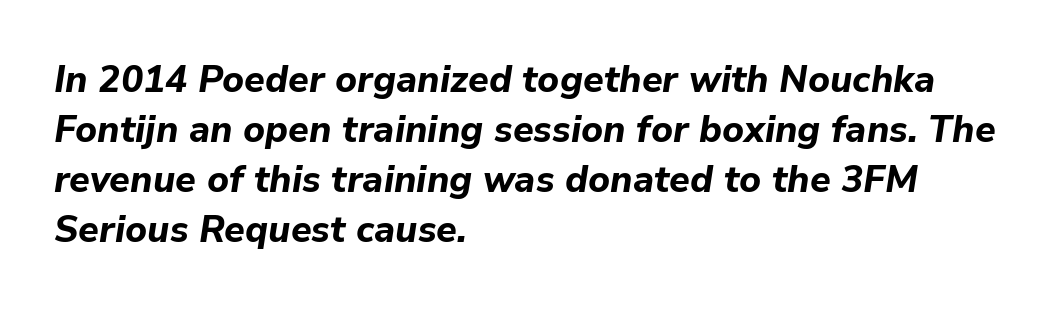
Character widths vary here, with narrow letters taking less room than wide ones. The font is running at its bold setting. The baseline area is clear. Words appear dense and cohesive because spacing is normal. The lines sit at an ordinary, default distance from one another.
